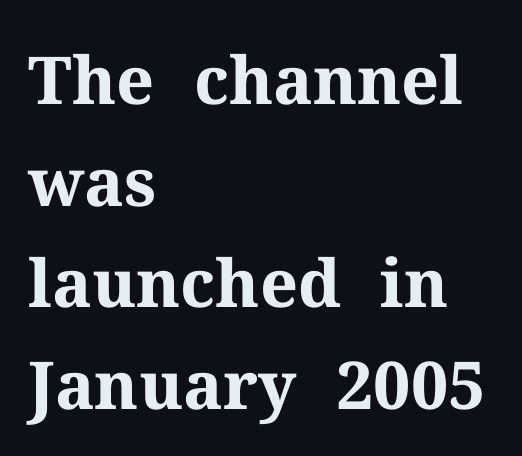
Does the weight exceed regular? Yes, all the way to bold. This is roman type, the default non-slanted kind. Honestly, the row spacing looks completely unremarkable. The letters carry serifs — small finishing strokes at the ends of their stems. The baseline area is clear. Honestly, the letter spacing is just normal — you wouldn't notice it.
